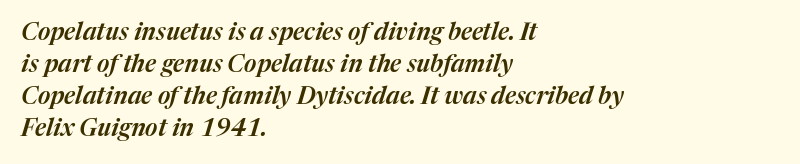
{"italic": "yes", "lean": "right", "slant_degrees": 17, "underline": "no", "align": "left", "line_spacing": "normal", "line_spacing_ratio": 1.34, "letter_spacing": "normal", "letter_spacing_em": 0.0, "glyph_px": 24}
